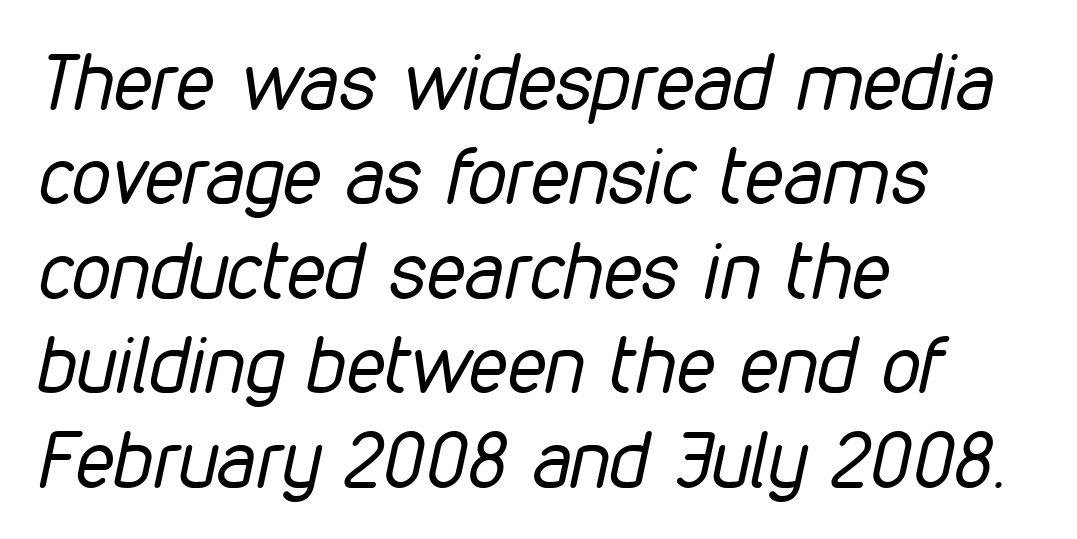
Q: Is the text bold? A: No.
Q: Is the text italic (slanted)? A: Yes, it leans right by about 12 degrees.
Q: Is the text underlined? A: No.
Q: How is the paragraph aligned? A: Left-aligned.
Q: Is the spacing between letters normal or unusually wide? A: Normal.
Q: Width (condensed, normal, or wide)? A: Condensed.
Q: Stroke contrast? A: Low.
Q: x-height? A: Medium.
Q: Monospaced? A: No.
